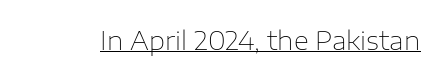
Q: Is the text bold? A: No.
Q: Is the text italic (slanted)? A: No, it is upright.
Q: Is the text underlined? A: Yes.
Q: Is the spacing between letters normal or unusually wide? A: Normal.
